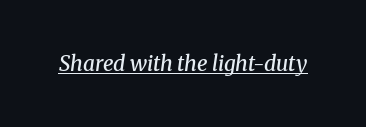
{"italic": "yes", "lean": "right", "slant_degrees": 8, "bold": "semi", "underline": "yes", "letter_spacing": "normal", "letter_spacing_em": 0.0, "glyph_px": 21}
